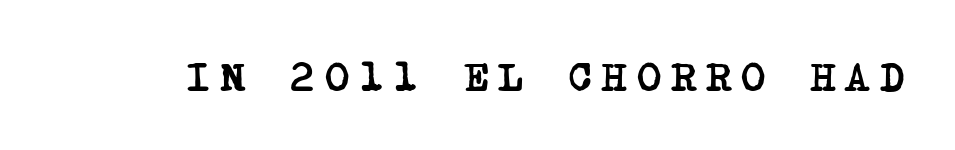
The image shows 41 px semibold, condensed serif type; set unusually wide letter spacing (+0.26 em), not underlined; low stroke contrast and a large x-height.
